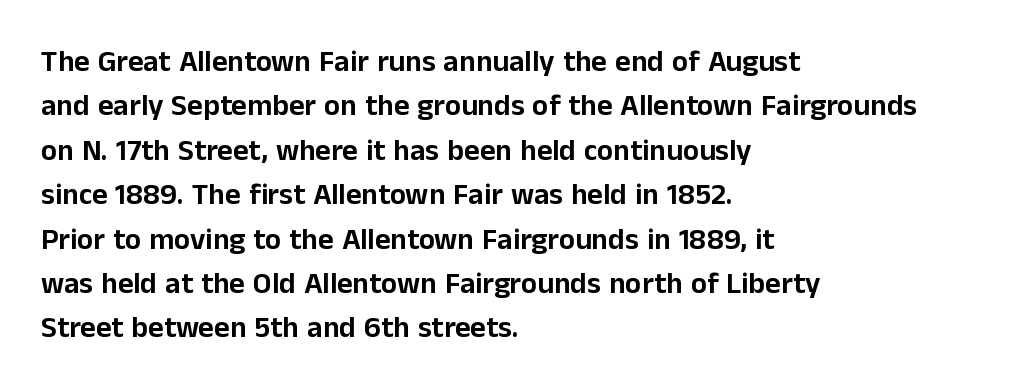
Q: Is the text italic (slanted)? A: No, it is upright.
Q: Is the typeface a serif or a sans-serif typeface? A: Sans-serif.
Q: Is the text underlined? A: No.
Q: How is the paragraph aligned? A: Left-aligned.
Q: Is the spacing between letters normal or unusually wide? A: Normal.
Q: Is the spacing between lines tight, normal or loose? A: Normal.
Q: Width (condensed, normal, or wide)? A: Normal.
Q: Stroke contrast? A: Low.
Q: x-height? A: Medium.
Q: Monospaced? A: No.
